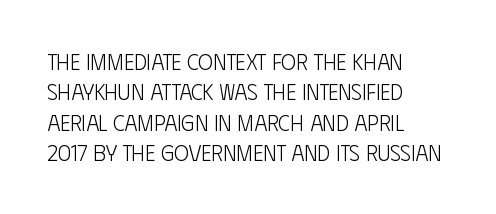
The image shows 22 px text type, upright; set left-aligned, normal line spacing (1.38x), normal letter spacing, not underlined.
